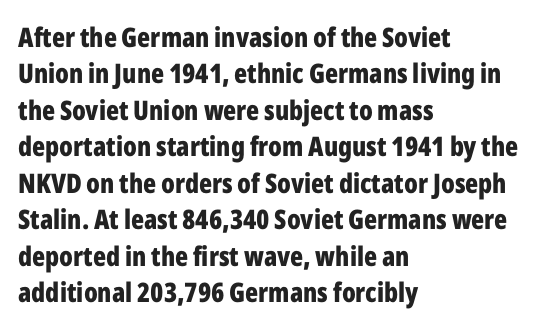
The lettering stays uniformly vertical, giving the passage a roman look. Letters rest on an invisible, unmarked baseline. This block has exactly the height ordinary leading produces. Spacing between characters is what you'd get straight out of the box. Notice how thick the strokes are: this is what a full bold looks like.
